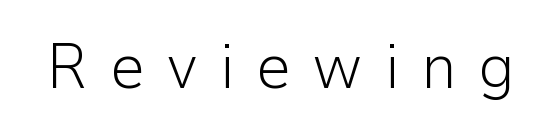
The type is letterspaced generously, with wide tracking. A typesetter would mark this as roman, not italic. Check the space under the baseline: it is left empty. You could not count columns in this text — the font is proportionally spaced. Are there feet on the stems? There aren't — it's a sans.
